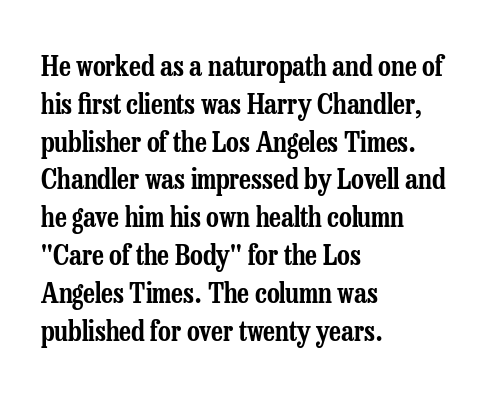
{"serif": "yes", "italic": "no", "width": "condensed", "stroke_contrast": "low", "x_height": "medium", "monospaced": "no", "underline": "no", "align": "left", "line_spacing": "normal", "line_spacing_ratio": 1.35, "letter_spacing": "normal", "letter_spacing_em": 0.0, "glyph_px": 28}
